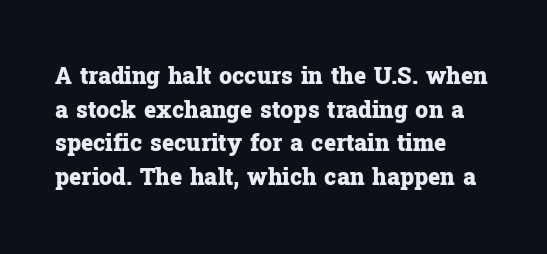
Q: Is the text bold? A: Yes.
Q: Is the text italic (slanted)? A: No, it is upright.
Q: Is the text underlined? A: No.
Q: How is the paragraph aligned? A: Left-aligned.
Q: Is the spacing between letters normal or unusually wide? A: Normal.
Q: Is the spacing between lines tight, normal or loose? A: Normal.
